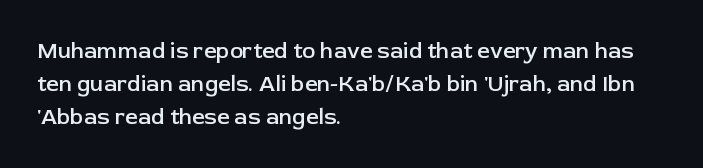
The image shows 22 px text type, upright; set left-aligned, normal line spacing (1.49x), normal letter spacing, not underlined.
